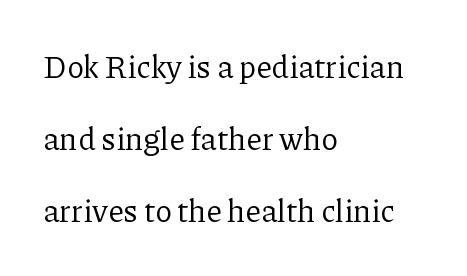
This reads as an unemphasized weight, regular at the heaviest. The type is set solid horizontally, with unmodified tracking. Yep, those are serifs on the letters. Each row of text sits above clean, open space. The lines in this sample share a left origin and differ only in where they stop. Each new line begins a long way beneath the previous one.
